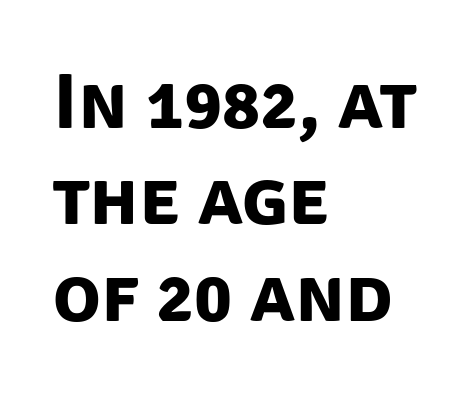
The image shows 79 px bold sans-serif type; set left-aligned, line spacing 1.22x, normal letter spacing, not underlined; low stroke contrast and a large x-height.
